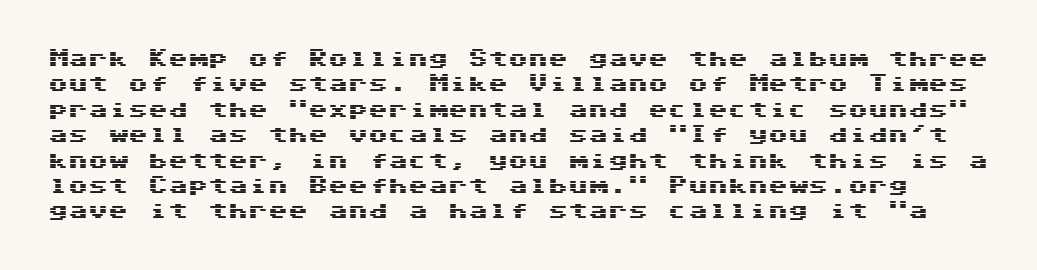
The image shows 20 px text type, upright; set normal line spacing (1.27x), normal letter spacing, not underlined.
